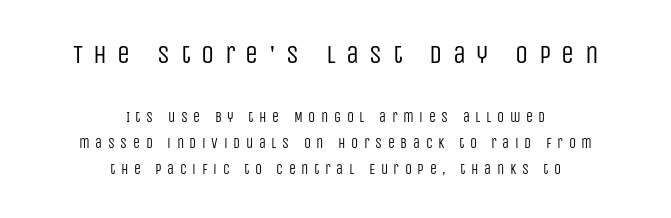
Every character sits straight up, as roman type does. Whoever set this made the first block the dominant, larger element. Each word looks stretched out because of the extra space between its letters. The rendering positions every line midway between the sides. Type without underlining.
